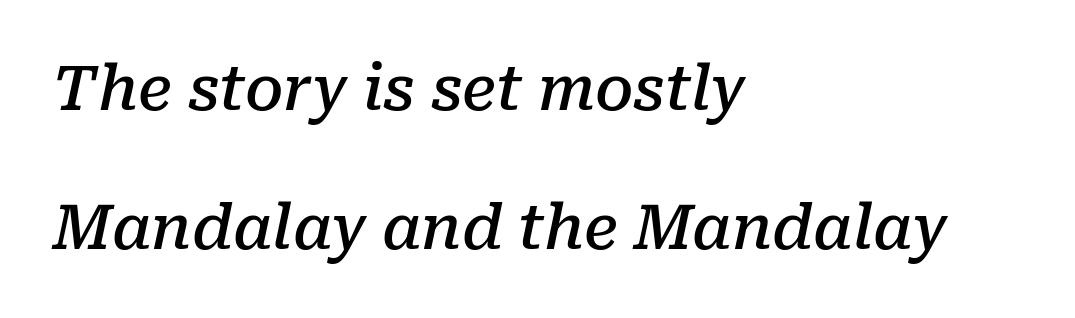
The image shows 61 px semibold serif type, italic (leaning right); set left-aligned, loose line spacing (2.28x), normal letter spacing, not underlined; low stroke contrast and a medium x-height.
